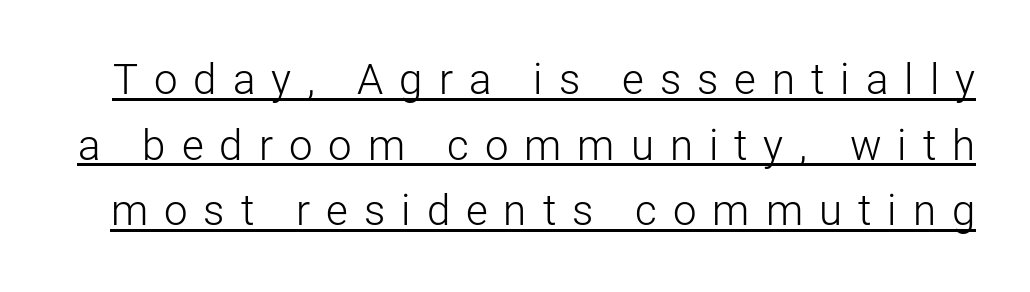
This rendering employs a face without finishing strokes, i.e., a sans-serif. In designer terms, the underline attribute is active on this setting. The passage shown is typed in a proportional face where columns would drift. Someone cranked the tracking dial way up on this one. Each new line begins a customary step beneath the previous one. Stroke mass is kept to a normal reading level or below.
